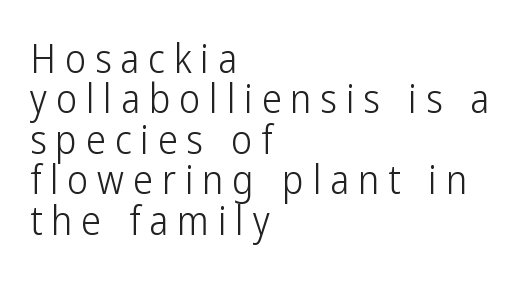
Q: Is the text bold? A: No.
Q: Is the text italic (slanted)? A: No, it is upright.
Q: Is the typeface a serif or a sans-serif typeface? A: Sans-serif.
Q: Is the text underlined? A: No.
Q: How is the paragraph aligned? A: Left-aligned.
Q: Is the spacing between letters normal or unusually wide? A: Unusually wide.
Q: Is the spacing between lines tight, normal or loose? A: Tight.
Q: Width (condensed, normal, or wide)? A: Condensed.
Q: Stroke contrast? A: Low.
Q: x-height? A: Medium.
Q: Monospaced? A: No.
